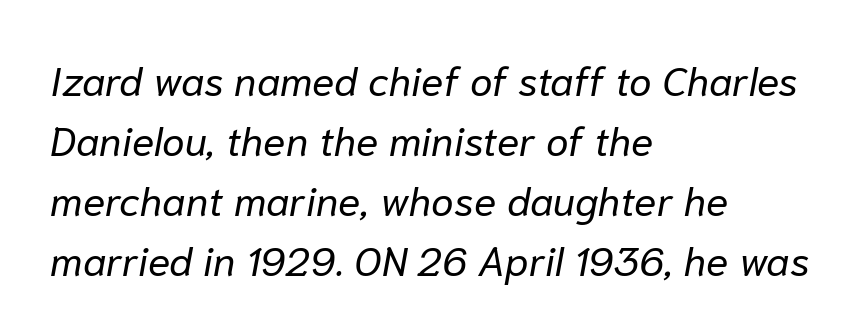
{"italic": "yes", "lean": "right", "slant_degrees": 10, "bold": "no", "weight": "regular", "width": "normal", "stroke_contrast": "low", "x_height": "medium", "monospaced": "no", "underline": "no", "align": "left", "line_spacing": "normal", "line_spacing_ratio": 1.46, "letter_spacing": "normal", "letter_spacing_em": 0.0, "glyph_px": 41}
